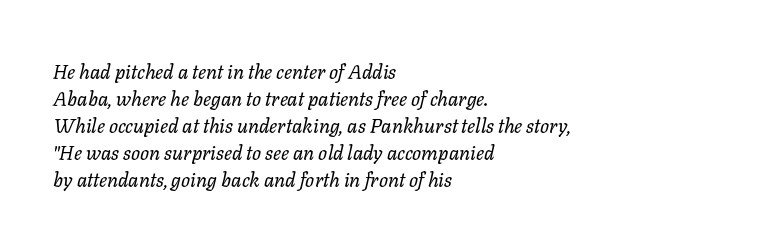
Rendered with sloped, italic letterforms. Regarding leading, the lines here are spaced in the standard way. The weight tops out at a normal text grade. In terms of letterspacing, this is plain default setting. The specimen omits any rule beneath the text block's lines.
